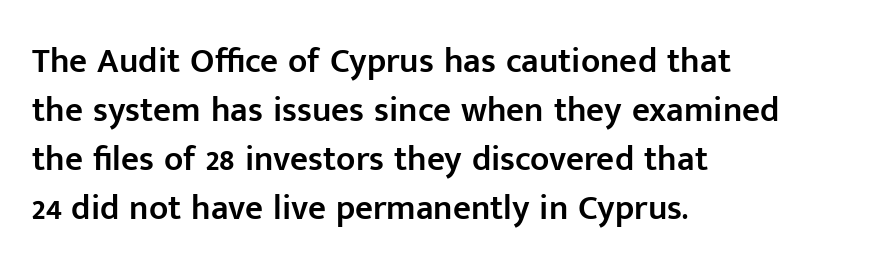
A sans-serif font was chosen for this passage. It's the straight-up-and-down kind of type. Each line starts at the same left margin while the right side varies. Each row of text sits above clean, open space. Compared with typical body copy, the letter spacing here is the same. Looks like regular typesetting: each glyph gets only the width it needs.
